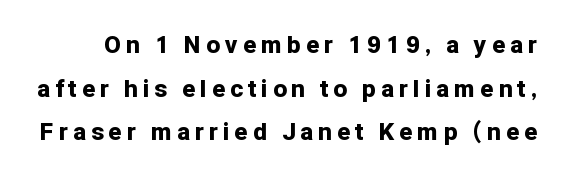
In terms of weight, the rendering is a true, heavy bold. Someone cranked the tracking dial way up on this one. The lettering holds an erect, upright posture throughout. A clean baseline with only descenders dipping below it.
